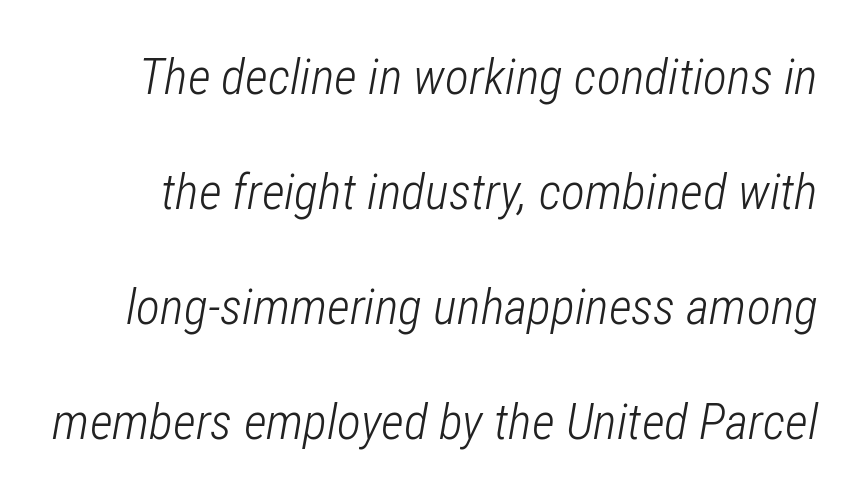
Compared with typical body copy, the letter spacing here is the same. Italic: yes, the glyphs are oblique. Line spacing here is loose. Proportional: the letters do not fall into vertical columns. This reads as an unemphasized weight, regular at the heaviest. The strip under each line holds only bare page.
